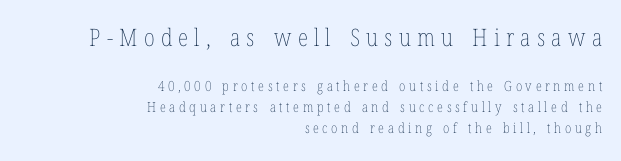
The image shows 24 px text type, upright; set right-aligned, normal line spacing (1.52x), unusually wide letter spacing (+0.26 em), not underlined; the first (top) block is 1.71x larger.
